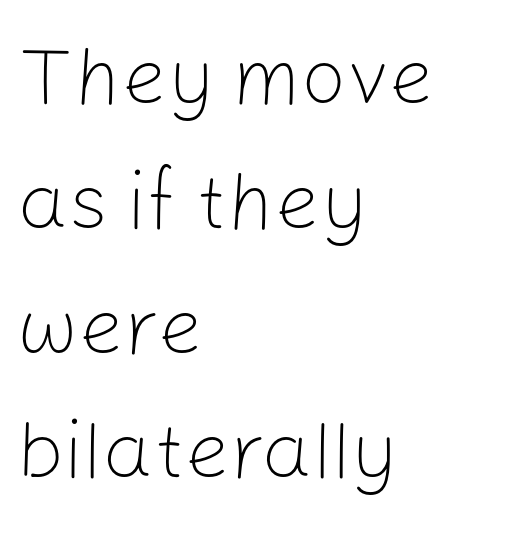
The image shows 80 px light sans-serif type, upright; set left-aligned, normal line spacing (1.56x), normal letter spacing, not underlined; low stroke contrast and a medium x-height.
